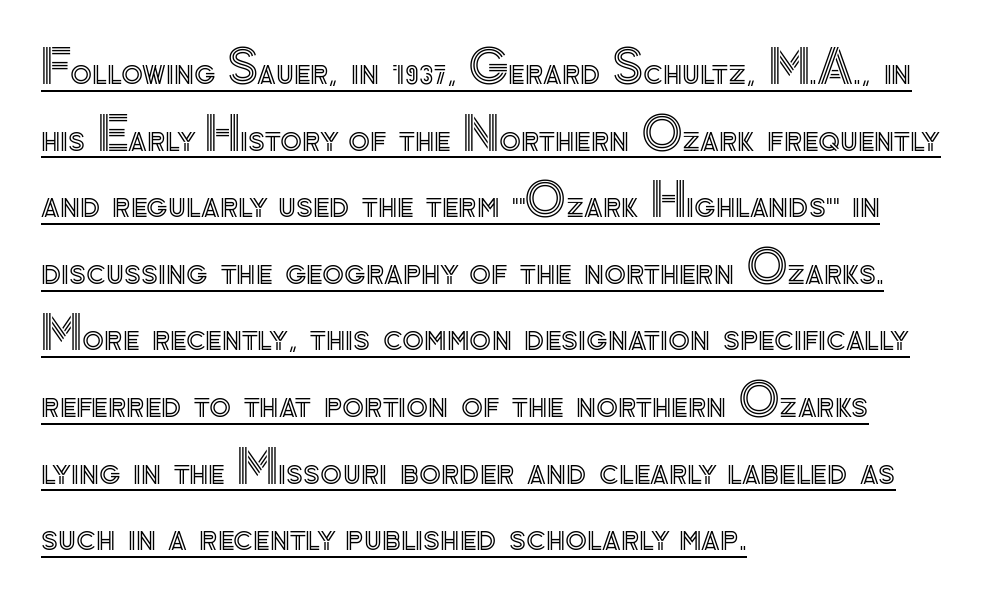
{"italic": "no", "width": "normal", "x_height": "small", "monospaced": "no", "underline": "yes", "align": "left", "line_spacing": "normal", "line_spacing_ratio": 1.48, "letter_spacing": "normal", "letter_spacing_em": 0.0, "glyph_px": 45}
